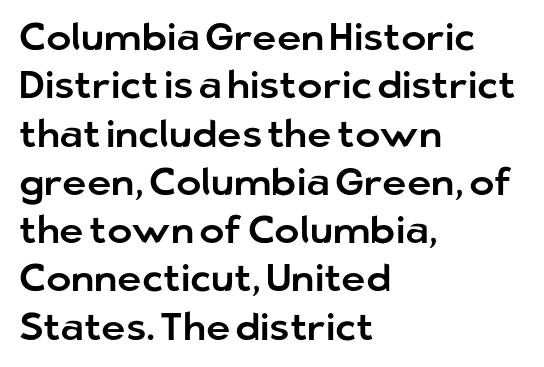
Interline gaps are of average width in this sample. A student would call this left alignment; a typographer would say flush left, rag right. Plain, unruled lines of type. You can tell from the bare stems that sans-serif type was used. Students, note that the glyphs here touch the page at normal intervals. These lines are rendered in a variable-pitch font.
